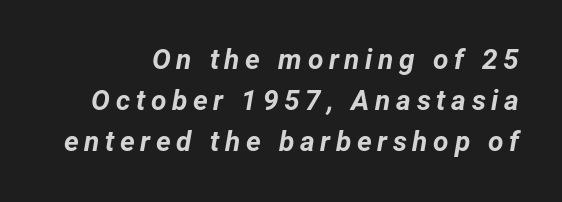
{"italic": "yes", "lean": "right", "slant_degrees": 12, "bold": "yes", "weight": "bold", "width": "normal", "stroke_contrast": "low", "x_height": "medium", "monospaced": "no", "underline": "no", "line_spacing": "normal", "line_spacing_ratio": 1.47, "letter_spacing": "wide", "letter_spacing_em": 0.2, "glyph_px": 28}
